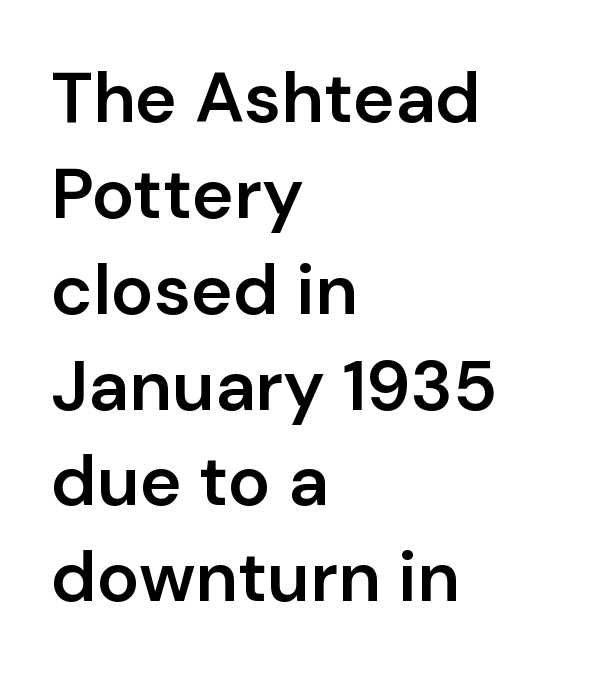
Q: Is the text bold? A: Semi-bold.
Q: Is the text italic (slanted)? A: No, it is upright.
Q: Is the typeface a serif or a sans-serif typeface? A: Sans-serif.
Q: Is the text underlined? A: No.
Q: How is the paragraph aligned? A: Left-aligned.
Q: Is the spacing between letters normal or unusually wide? A: Normal.
Q: Is the spacing between lines tight, normal or loose? A: Normal.
Q: Width (condensed, normal, or wide)? A: Normal.
Q: Stroke contrast? A: Low.
Q: x-height? A: Medium.
Q: Monospaced? A: No.
